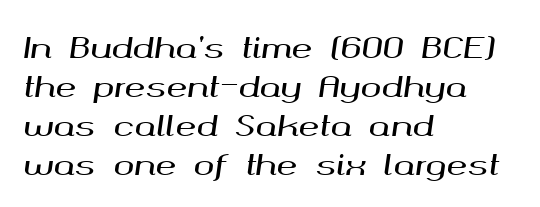
{"italic": "yes", "lean": "right", "slant_degrees": 8, "width": "wide", "stroke_contrast": "medium", "x_height": "medium", "monospaced": "no", "underline": "no", "align": "left", "line_spacing": "normal", "line_spacing_ratio": 1.39, "letter_spacing": "normal", "letter_spacing_em": 0.0, "glyph_px": 28}
